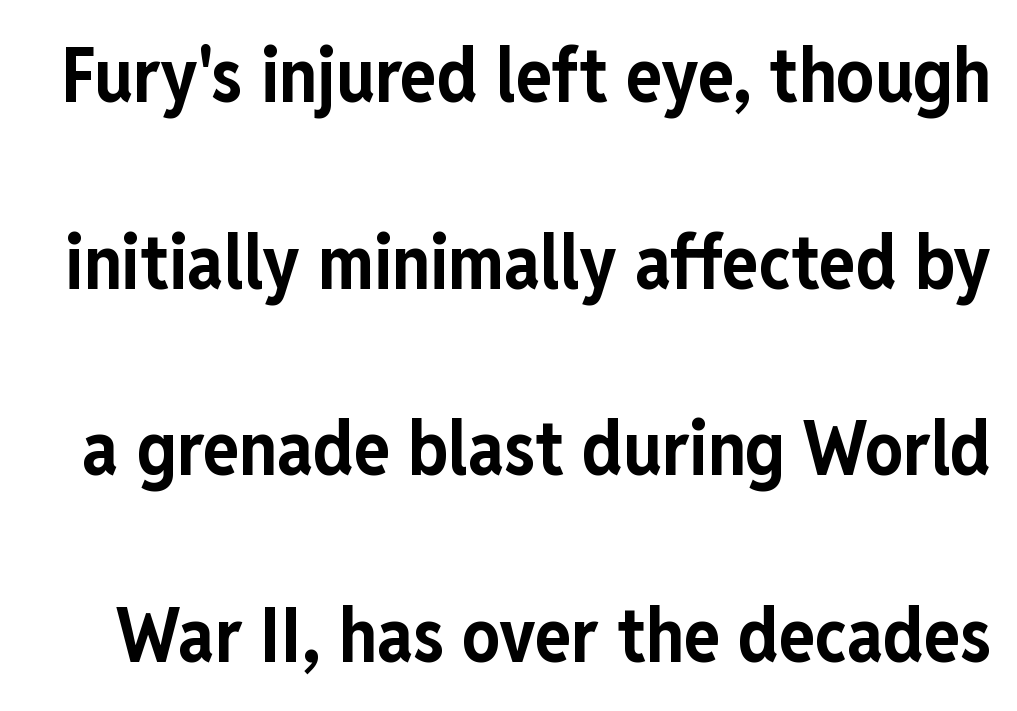
In terms of leading, this rendering errs on the spacious side. Decoration check: the copy has no underline. This rendering employs a face without finishing strokes, i.e., a sans-serif. A roman cut, with each character standing at attention.
